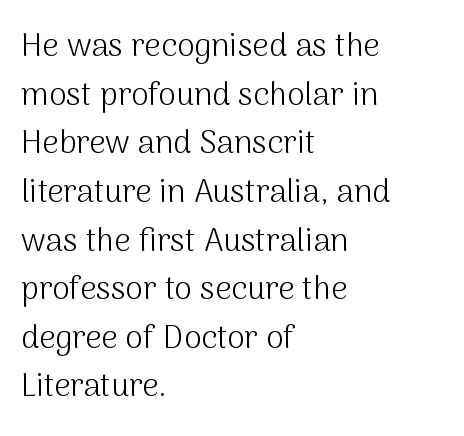
The image shows 32 px light sans-serif type, upright; set left-aligned, normal line spacing (1.52x), normal letter spacing, not underlined; medium stroke contrast and a medium x-height.
